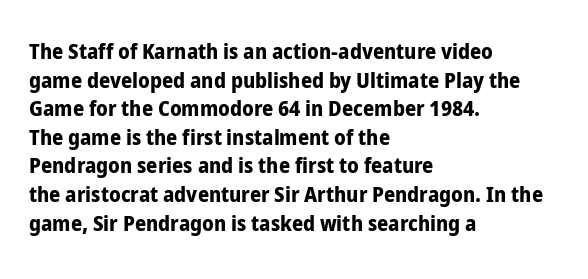
Teacher's note: observe the even left margin — that is flush-left alignment. You can tell it's not italic because the verticals are truly vertical. Words float on clear page, feet unadorned. The letterforms sit shoulder to shoulder at normal distance.
